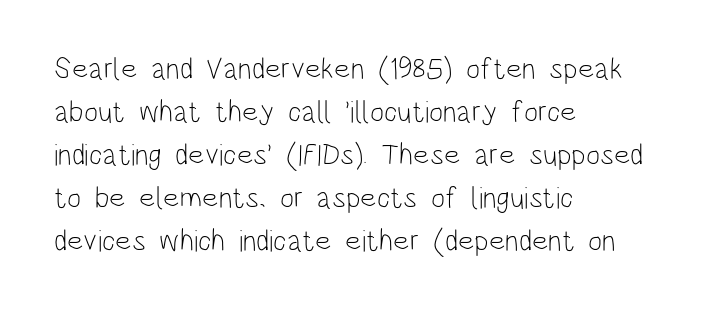
Q: Is the text bold? A: No.
Q: Is the text italic (slanted)? A: No, it is upright.
Q: Is the typeface a serif or a sans-serif typeface? A: Sans-serif.
Q: Is the text underlined? A: No.
Q: How is the paragraph aligned? A: Left-aligned.
Q: Is the spacing between letters normal or unusually wide? A: Normal.
Q: Is the spacing between lines tight, normal or loose? A: Normal.
Q: Width (condensed, normal, or wide)? A: Condensed.
Q: Stroke contrast? A: Low.
Q: x-height? A: Large.
Q: Monospaced? A: No.
